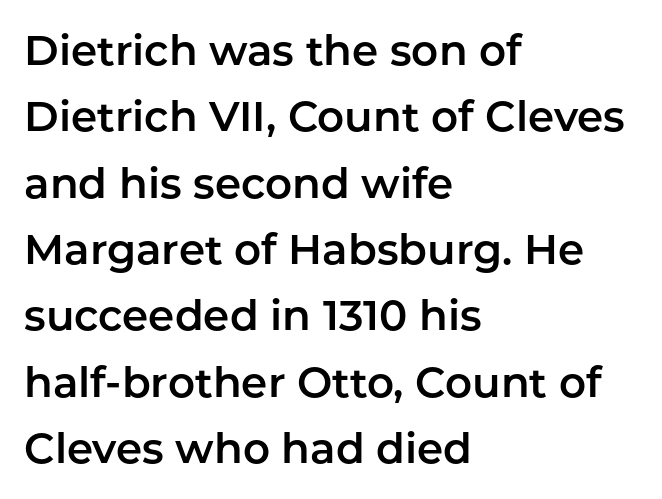
What's the leading like? Ordinary, nothing unusual. Rule under the text: the space is simply empty. The font's upright variant was chosen for this text. Look at the tracking — it's just the regular setting, nothing added. Character widths vary here, with narrow letters taking less room than wide ones. In terms of letterform style, serifs are entirely absent.
